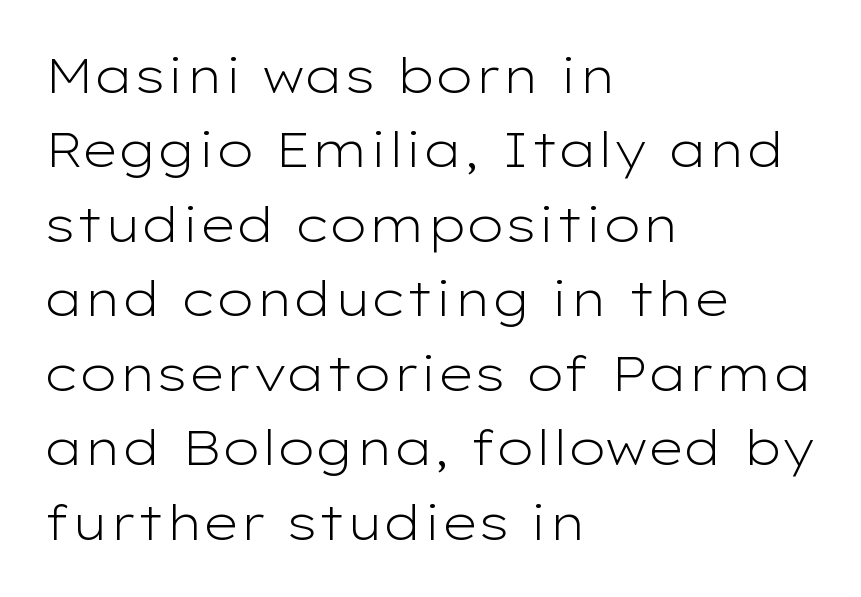
Q: Is the text bold? A: No.
Q: Is the text italic (slanted)? A: No, it is upright.
Q: Is the typeface a serif or a sans-serif typeface? A: Sans-serif.
Q: Is the text underlined? A: No.
Q: How is the paragraph aligned? A: Left-aligned.
Q: Is the spacing between letters normal or unusually wide? A: Normal.
Q: Is the spacing between lines tight, normal or loose? A: Normal.
Q: Width (condensed, normal, or wide)? A: Wide.
Q: Stroke contrast? A: Low.
Q: x-height? A: Medium.
Q: Monospaced? A: No.
